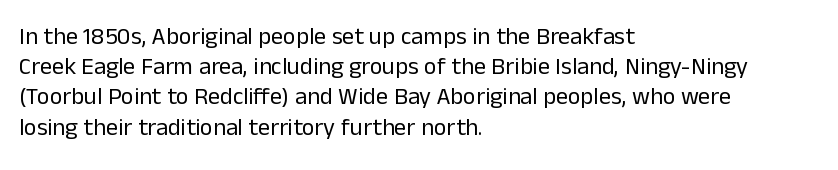
The image shows 24 px text type, upright; set left-aligned, normal line spacing (1.26x), normal letter spacing, not underlined.
